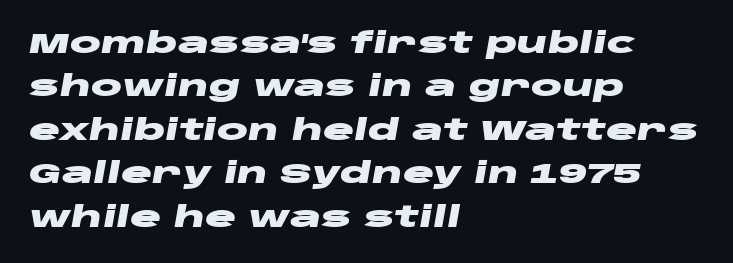
The image shows 29 px heavy, wide type, italic (leaning right); set left-aligned, normal line spacing (1.5x), normal letter spacing, not underlined; low stroke contrast and a large x-height.
